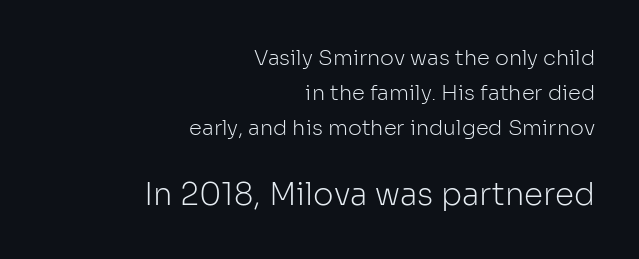
Anything drawn beneath the words? Only blank space. This sample has the flowing, uneven cadence of proportional lettering. Evenly set lines give the paragraph a standard silhouette. The passage is arranged like a letterhead date or caption credit — flush right. Posture: vertical.
